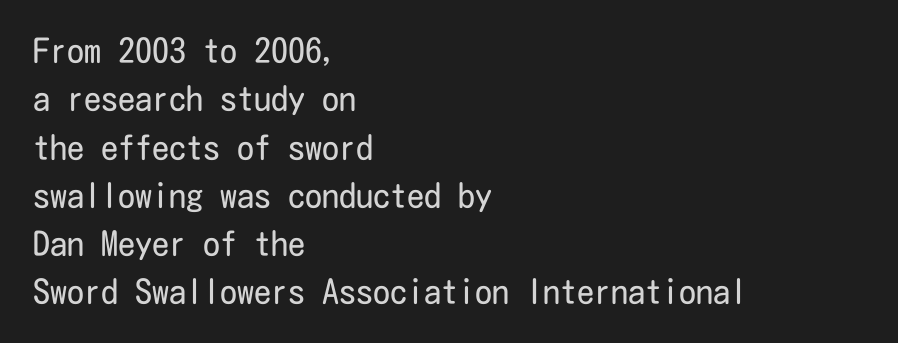
Q: Is the text bold? A: No.
Q: Is the text italic (slanted)? A: No, it is upright.
Q: Is the typeface a serif or a sans-serif typeface? A: Sans-serif.
Q: Is the text underlined? A: No.
Q: How is the paragraph aligned? A: Left-aligned.
Q: Is the spacing between letters normal or unusually wide? A: Normal.
Q: Is the spacing between lines tight, normal or loose? A: Normal.
Q: Width (condensed, normal, or wide)? A: Condensed.
Q: Stroke contrast? A: Low.
Q: x-height? A: Medium.
